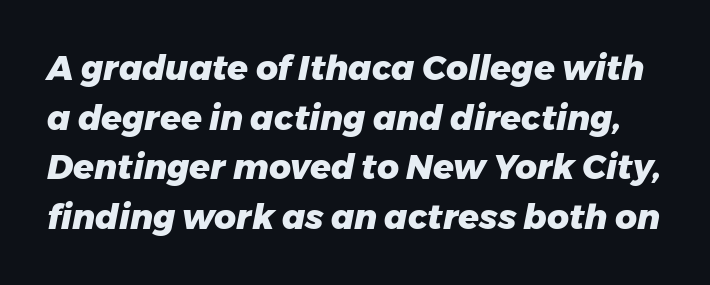
{"italic": "yes", "lean": "right", "slant_degrees": 11, "bold": "yes", "weight": "heavy", "width": "normal", "stroke_contrast": "low", "x_height": "medium", "monospaced": "no", "underline": "no", "line_spacing": "normal", "line_spacing_ratio": 1.46, "letter_spacing": "normal", "letter_spacing_em": 0.0, "glyph_px": 34}
